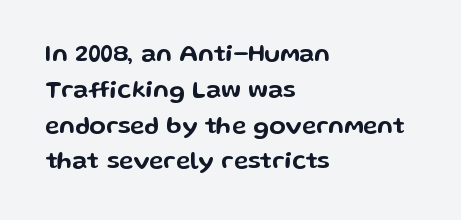
{"italic": "no", "underline": "no", "align": "left", "line_spacing": "normal", "line_spacing_ratio": 1.49, "letter_spacing": "normal", "letter_spacing_em": 0.0, "glyph_px": 24}
